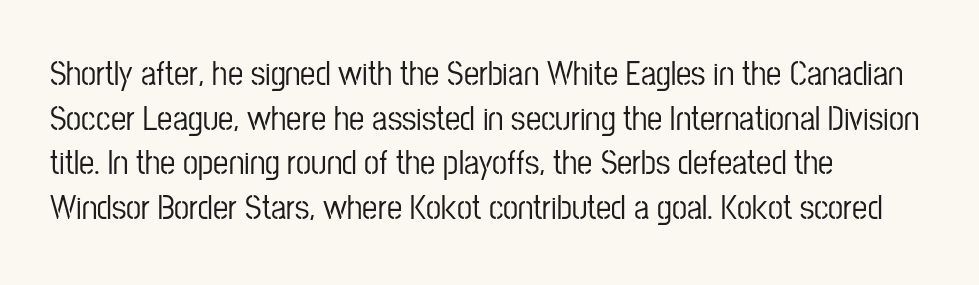
The image shows 34 px condensed sans-serif type, upright; set left-aligned, normal line spacing (1.31x), normal letter spacing, not underlined; low stroke contrast and a medium x-height.
